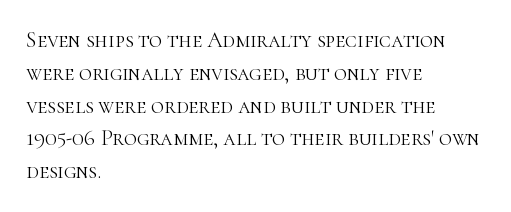
The image shows 22 px text type, upright; set left-aligned, normal line spacing (1.49x), normal letter spacing, not underlined.
